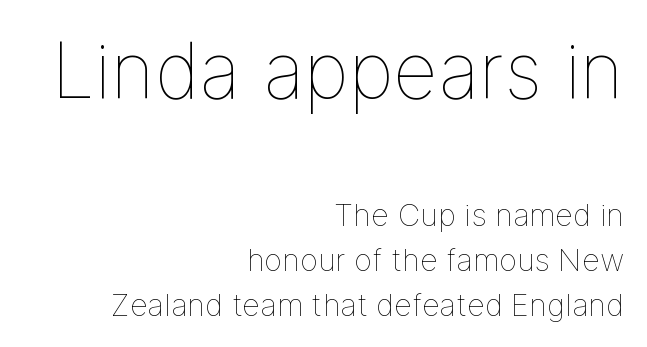
Q: Is the text bold? A: No.
Q: Is the text italic (slanted)? A: No, it is upright.
Q: Is the text underlined? A: No.
Q: How is the paragraph aligned? A: Right-aligned.
Q: Is the spacing between letters normal or unusually wide? A: Normal.
Q: Is the spacing between lines tight, normal or loose? A: Normal.
Q: Which block of text is set in a larger size, the first (top) or the second (bottom)? A: The first (top) one.
Q: Width (condensed, normal, or wide)? A: Normal.
Q: Stroke contrast? A: Low.
Q: x-height? A: Medium.
Q: Monospaced? A: No.
